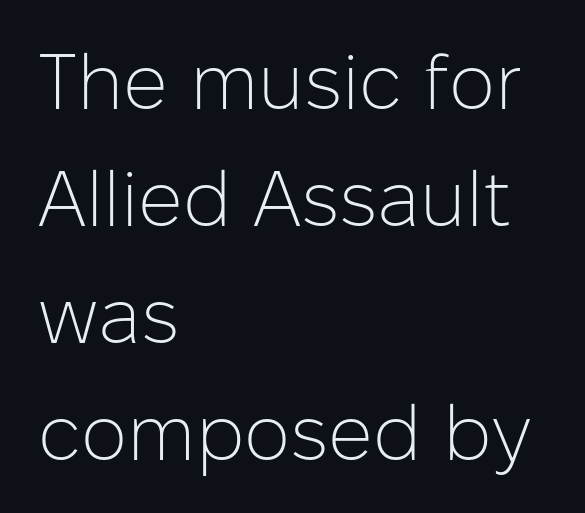
The image shows 78 px light sans-serif type, upright; set left-aligned, normal line spacing (1.5x), normal letter spacing, not underlined; low stroke contrast and a medium x-height.
